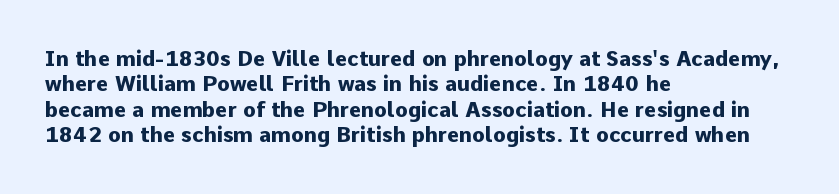
The image shows 21 px bold type, upright; set left-aligned, line spacing 1.21x, normal letter spacing, not underlined.
